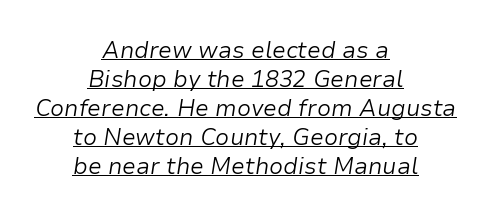
{"italic": "yes", "lean": "right", "slant_degrees": 9, "bold": "no", "underline": "yes", "align": "center", "line_spacing": "normal", "line_spacing_ratio": 1.26, "letter_spacing": "normal", "letter_spacing_em": 0.0, "glyph_px": 23}
